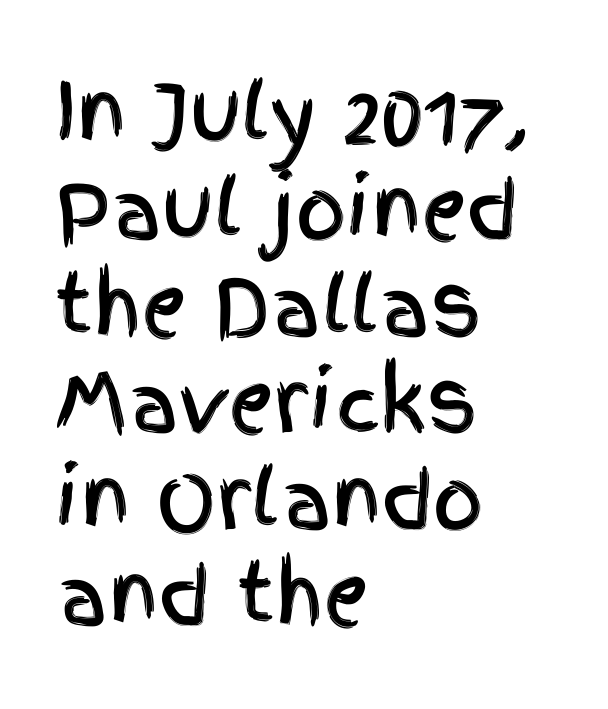
{"serif": "no", "italic": "no", "width": "condensed", "x_height": "large", "monospaced": "no", "underline": "no", "align": "left", "line_spacing_ratio": 1.22, "letter_spacing": "normal", "letter_spacing_em": 0.0, "glyph_px": 79}
